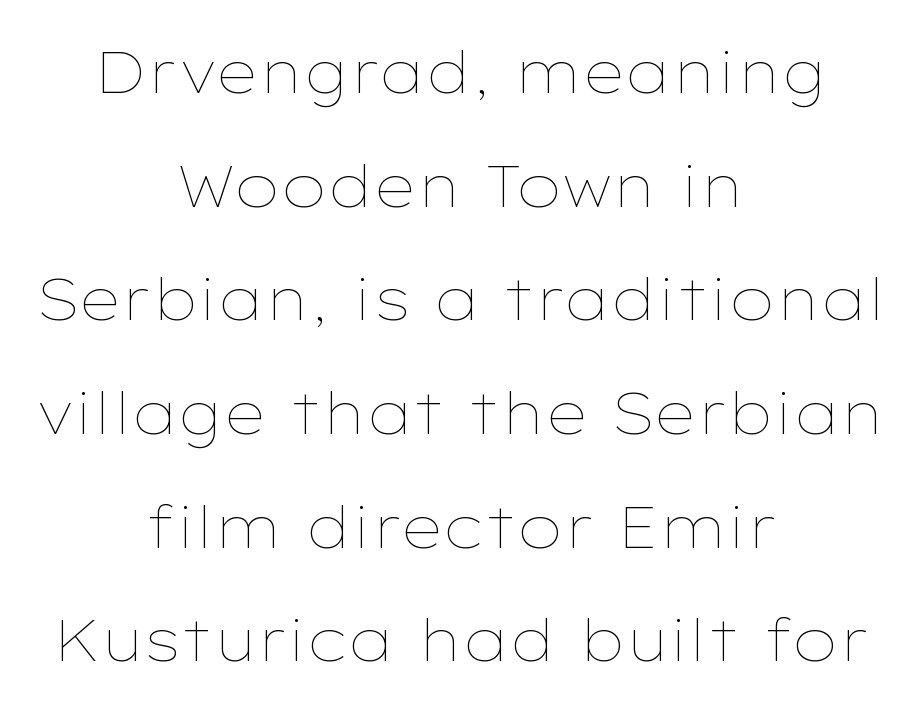
The image shows 58 px thin, wide type, upright; set centered, loose line spacing (1.96x), normal letter spacing, not underlined; low stroke contrast and a medium x-height.
